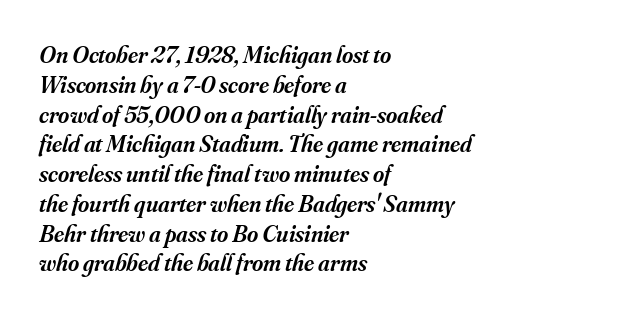
{"italic": "yes", "lean": "right", "slant_degrees": 16, "bold": "semi", "underline": "no", "align": "left", "line_spacing_ratio": 1.24, "letter_spacing": "normal", "letter_spacing_em": 0.0, "glyph_px": 24}
